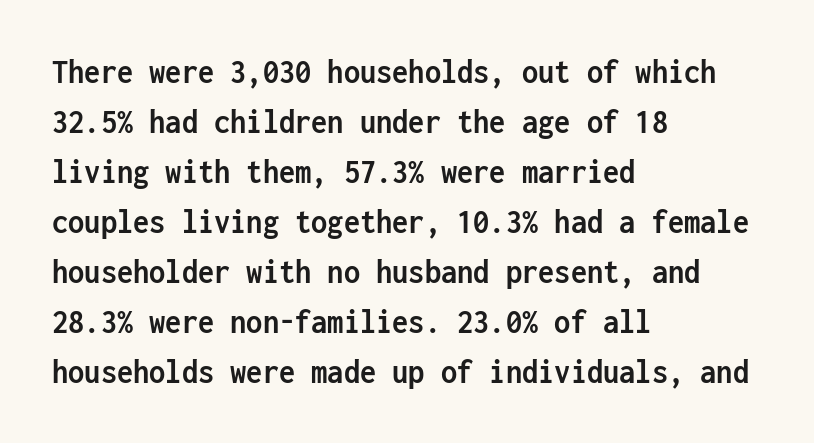
{"serif": "no", "italic": "no", "bold": "yes", "weight": "semibold", "width": "condensed", "stroke_contrast": "low", "x_height": "medium", "monospaced": "yes", "underline": "no", "align": "left", "line_spacing": "normal", "line_spacing_ratio": 1.39, "letter_spacing": "normal", "letter_spacing_em": 0.0, "glyph_px": 36}
